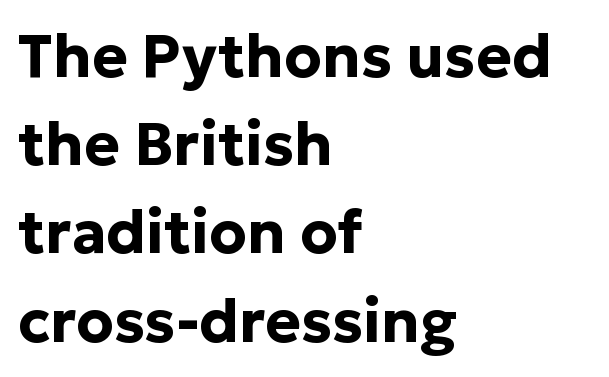
The image shows 60 px bold sans-serif type, upright; set left-aligned, normal line spacing (1.47x), normal letter spacing, not underlined; low stroke contrast and a medium x-height.
